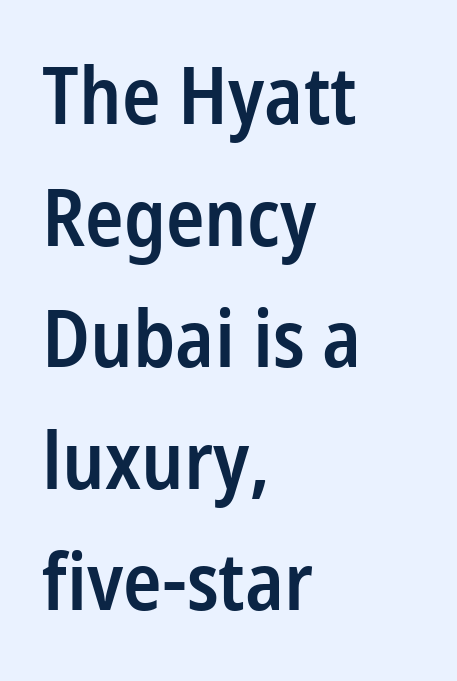
{"serif": "no", "italic": "no", "bold": "semi", "weight": "semibold", "width": "condensed", "stroke_contrast": "low", "x_height": "medium", "monospaced": "no", "underline": "no", "align": "left", "line_spacing": "normal", "line_spacing_ratio": 1.52, "letter_spacing": "normal", "letter_spacing_em": 0.0, "glyph_px": 80}
